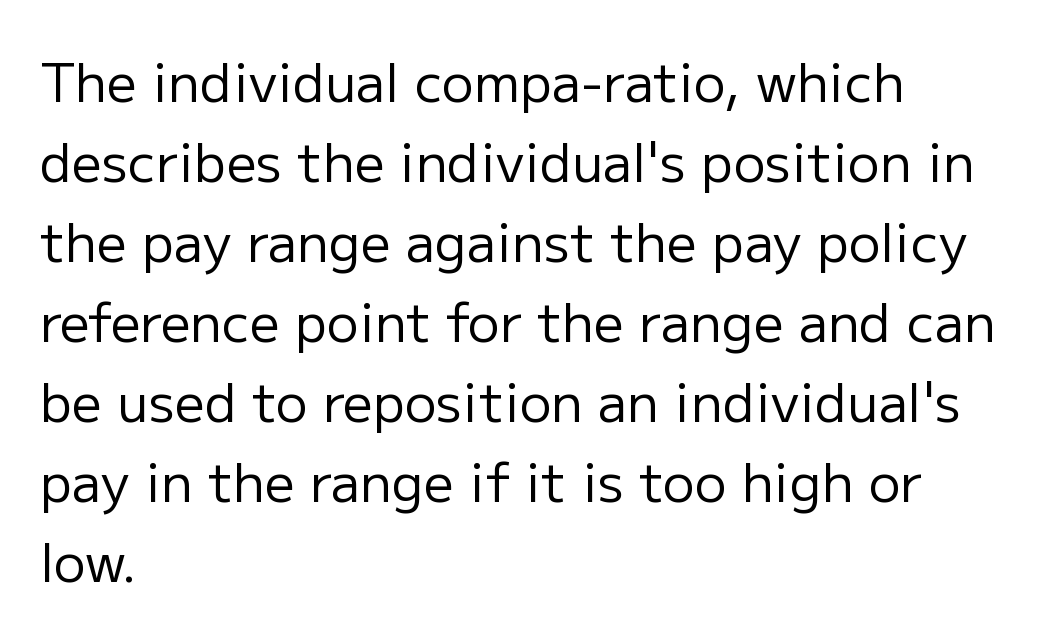
Q: Is the text bold? A: No.
Q: Is the text italic (slanted)? A: No, it is upright.
Q: Is the typeface a serif or a sans-serif typeface? A: Sans-serif.
Q: Is the text underlined? A: No.
Q: How is the paragraph aligned? A: Left-aligned.
Q: Is the spacing between letters normal or unusually wide? A: Normal.
Q: Is the spacing between lines tight, normal or loose? A: Normal.
Q: Width (condensed, normal, or wide)? A: Normal.
Q: Stroke contrast? A: Low.
Q: x-height? A: Medium.
Q: Monospaced? A: No.
